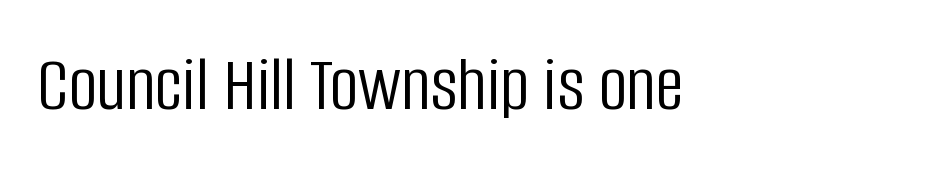
{"serif": "no", "italic": "no", "bold": "no", "weight": "light", "width": "condensed", "stroke_contrast": "low", "x_height": "large", "monospaced": "no", "underline": "no", "letter_spacing": "normal", "letter_spacing_em": 0.0, "glyph_px": 79}
